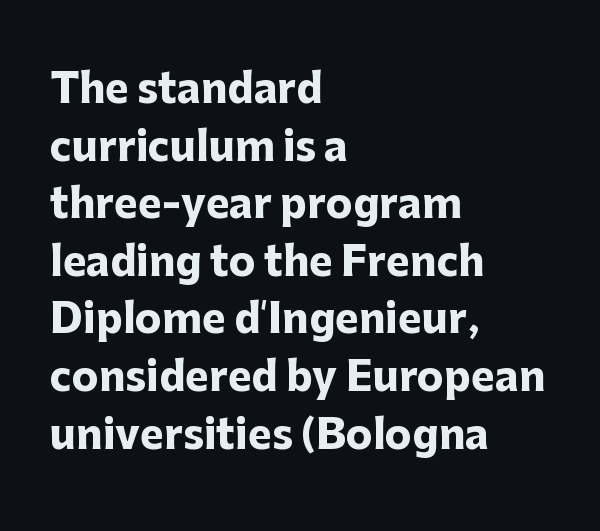
{"serif": "no", "italic": "no", "bold": "yes", "weight": "heavy", "width": "normal", "stroke_contrast": "low", "x_height": "medium", "monospaced": "no", "underline": "no", "align": "left", "line_spacing": "normal", "line_spacing_ratio": 1.44, "letter_spacing": "normal", "letter_spacing_em": 0.0, "glyph_px": 40}
